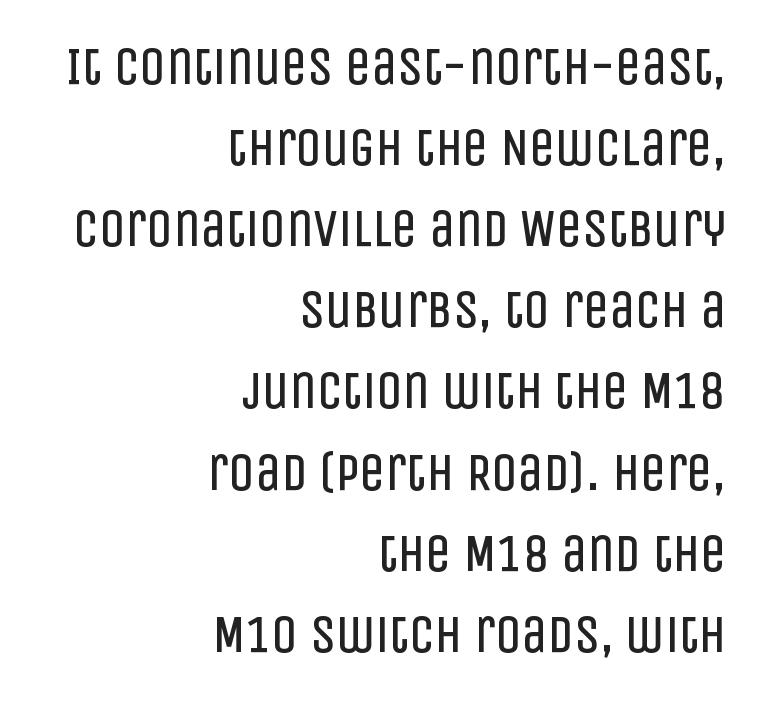
This sample uses an upright cut, with every glyph sitting square on the baseline. The passage shown is not underscored anywhere. The letters advance in unequal steps, a hallmark of proportional type. Teacher's note: observe the even right margin — that is flush-right alignment. Summary of weight: not heavy and not bold.
